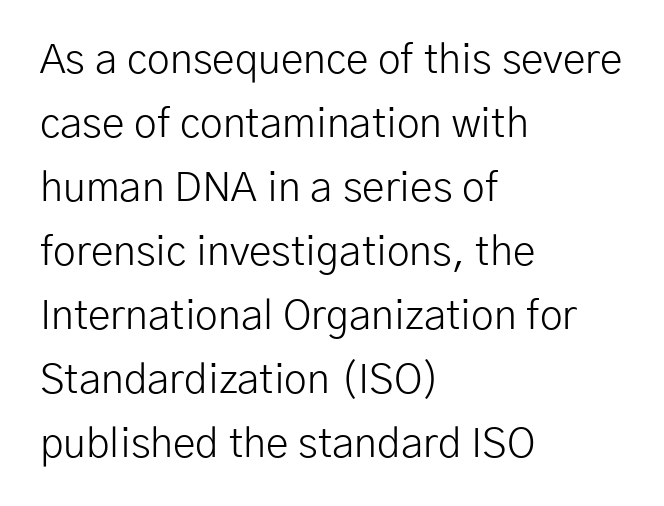
{"serif": "no", "italic": "no", "bold": "no", "weight": "light", "width": "normal", "stroke_contrast": "low", "x_height": "medium", "monospaced": "no", "underline": "no", "align": "left", "line_spacing": "normal", "line_spacing_ratio": 1.56, "letter_spacing": "normal", "letter_spacing_em": 0.0, "glyph_px": 41}
